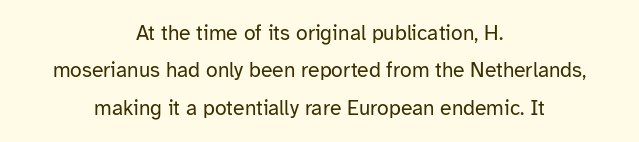
{"italic": "no", "bold": "no", "underline": "no", "align": "center", "line_spacing_ratio": 1.78, "letter_spacing": "normal", "letter_spacing_em": 0.0, "glyph_px": 21}
